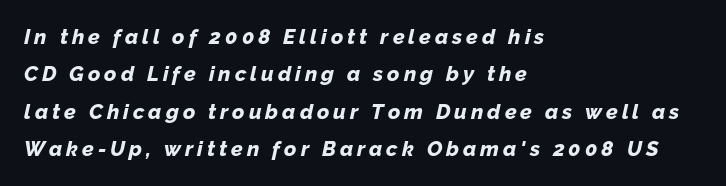
The image shows 21 px bold type, italic (leaning right); set left-aligned, line spacing 1.78x, not underlined.
